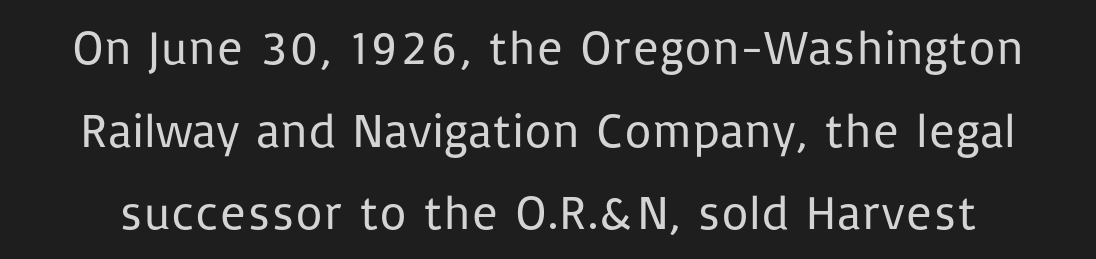
Posture: upright roman. This is sans-serif lettering, the kind often seen on screens and signage. The letters advance in unequal steps, a hallmark of proportional type. Stroke mass is kept to a normal reading level or below. This sample uses plain, unmodified letter spacing. Rule under the text: the space is simply empty.
